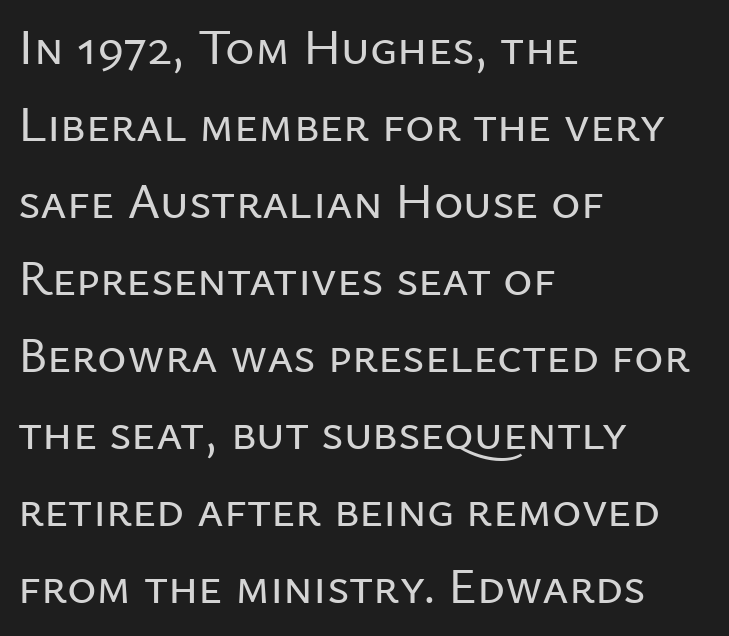
Upright lettering throughout. The rendering uses natural spacing where letterforms have individual widths. Does the copy run flush right? No — it runs flush left. How are the letters spaced? Ordinarily, with no added tracking. The face used here is a sans, in the tradition of grotesques and geometrics.
